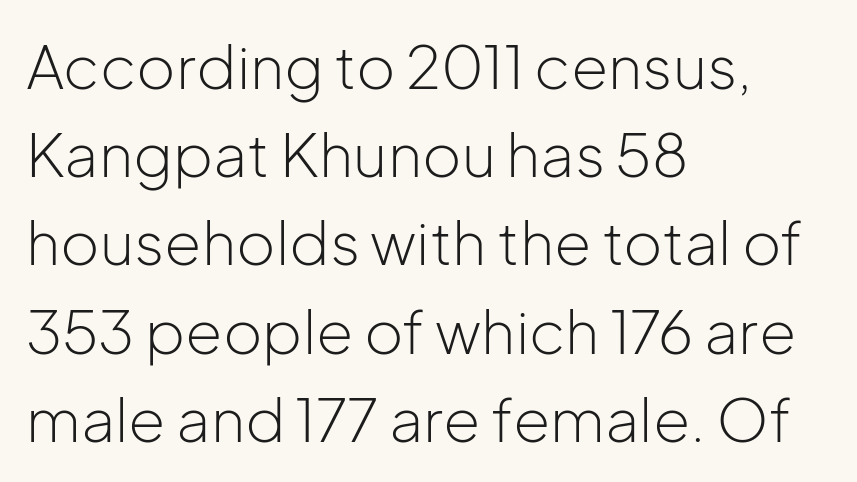
Q: Is the text bold? A: No.
Q: Is the text italic (slanted)? A: No, it is upright.
Q: Is the typeface a serif or a sans-serif typeface? A: Sans-serif.
Q: Is the text underlined? A: No.
Q: How is the paragraph aligned? A: Left-aligned.
Q: Is the spacing between letters normal or unusually wide? A: Normal.
Q: Is the spacing between lines tight, normal or loose? A: Normal.
Q: Width (condensed, normal, or wide)? A: Normal.
Q: Stroke contrast? A: Low.
Q: x-height? A: Medium.
Q: Monospaced? A: No.
